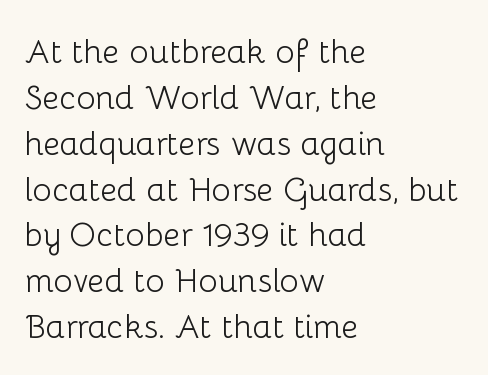
The image shows 33 px light sans-serif type, upright; set left-aligned, normal line spacing (1.39x), normal letter spacing, not underlined; low stroke contrast and a medium x-height.
